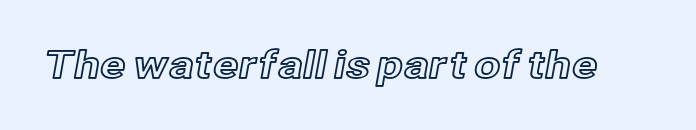
Bare-footed words on every line. Between one letter and the next there's only the usual sliver of space. These lines are rendered in a variable-pitch font.
